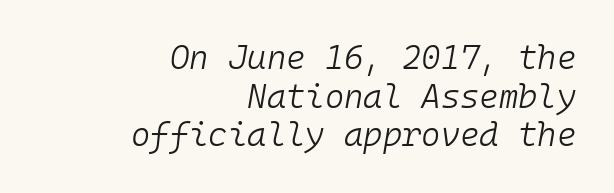
A student would call this right alignment; a typographer would say flush right, rag left. The strokes carry an ordinary text weight at most. The line texture is even and compact thanks to regular tracking. Slanted lettering throughout. The gap between lines stays unmarked.
